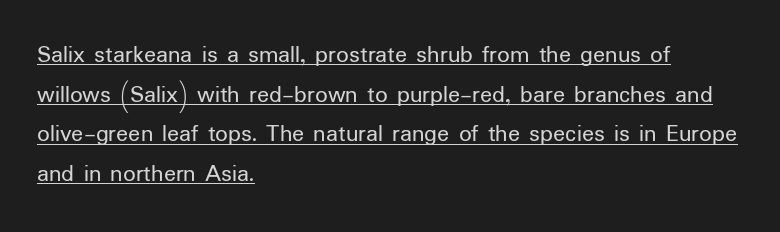
The image shows 25 px text type, upright; set left-aligned, normal line spacing (1.59x), normal letter spacing, underlined.
